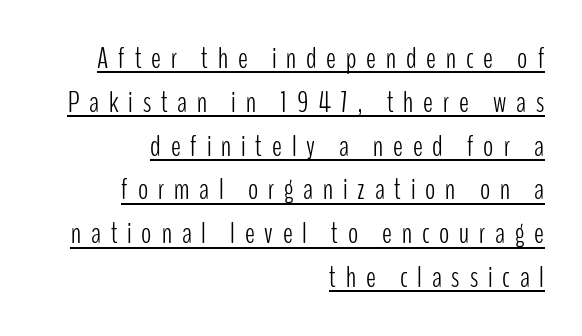
{"serif": "no", "italic": "no", "bold": "no", "weight": "light", "width": "condensed", "stroke_contrast": "low", "x_height": "medium", "monospaced": "no", "underline": "yes", "align": "right", "line_spacing": "normal", "line_spacing_ratio": 1.46, "letter_spacing": "wide", "letter_spacing_em": 0.33, "glyph_px": 30}
